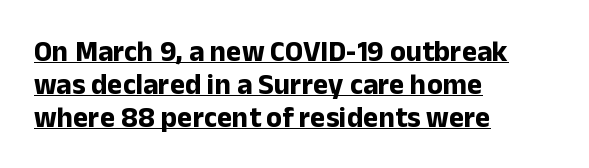
This is underlined copy, the kind a proofreader might mark for attention. Quick note: interline space is minimal. Look at the tracking — it's just the regular setting, nothing added. Strong, thick strokes mark this as bold type.
